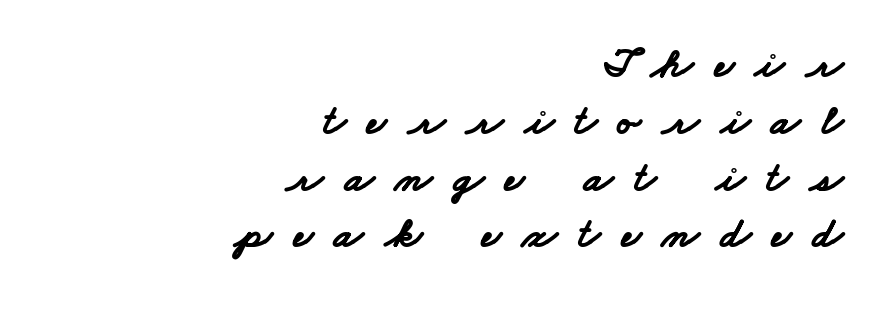
Q: Is the text bold? A: Yes.
Q: Is the typeface a serif or a sans-serif typeface? A: Sans-serif.
Q: Is the text underlined? A: No.
Q: How is the paragraph aligned? A: Right-aligned.
Q: Is the spacing between letters normal or unusually wide? A: Unusually wide.
Q: Is the spacing between lines tight, normal or loose? A: Normal.
Q: Width (condensed, normal, or wide)? A: Wide.
Q: Stroke contrast? A: Low.
Q: x-height? A: Small.
Q: Monospaced? A: No.
